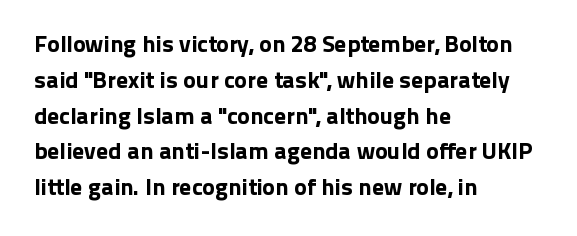
Q: Is the text italic (slanted)? A: No, it is upright.
Q: Is the text underlined? A: No.
Q: How is the paragraph aligned? A: Left-aligned.
Q: Is the spacing between letters normal or unusually wide? A: Normal.
Q: Is the spacing between lines tight, normal or loose? A: Normal.
